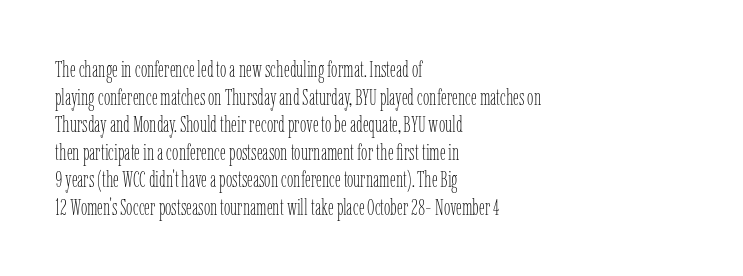
Q: Is the text bold? A: No.
Q: Is the text italic (slanted)? A: No, it is upright.
Q: Is the text underlined? A: No.
Q: How is the paragraph aligned? A: Left-aligned.
Q: Is the spacing between letters normal or unusually wide? A: Normal.
